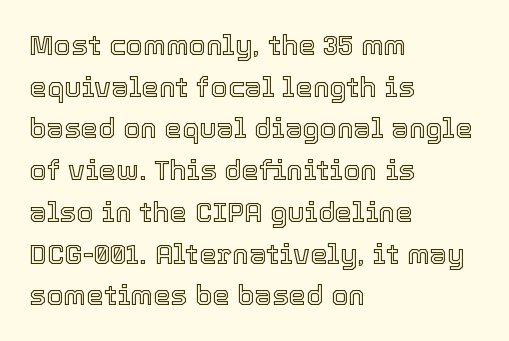
The tracking reads as untouched default to a designer's eye. A bare baseline throughout the passage. Each new line begins a customary step beneath the previous one. Leftover space on each line is placed entirely after the last word.
